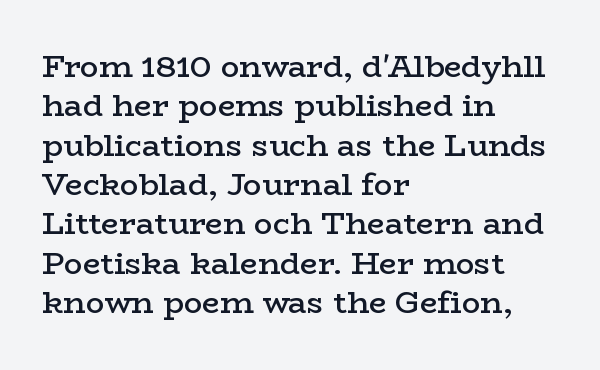
Each new line begins a customary step beneath the previous one. The rag falls on the right side of this text block. The face used here is proportionally spaced, like ordinary book or web type. Summary of weight: moderately heavy, a semibold. Posture: vertical.
